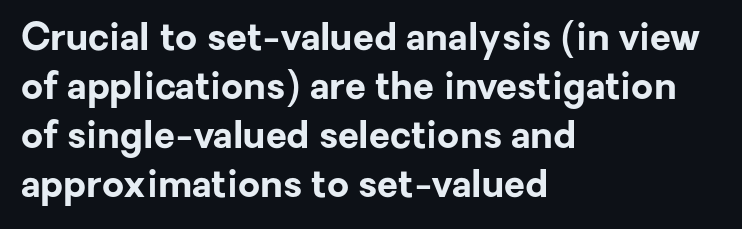
The image shows 38 px bold sans-serif type, upright; set left-aligned, normal line spacing (1.29x), normal letter spacing, not underlined; low stroke contrast and a medium x-height.
